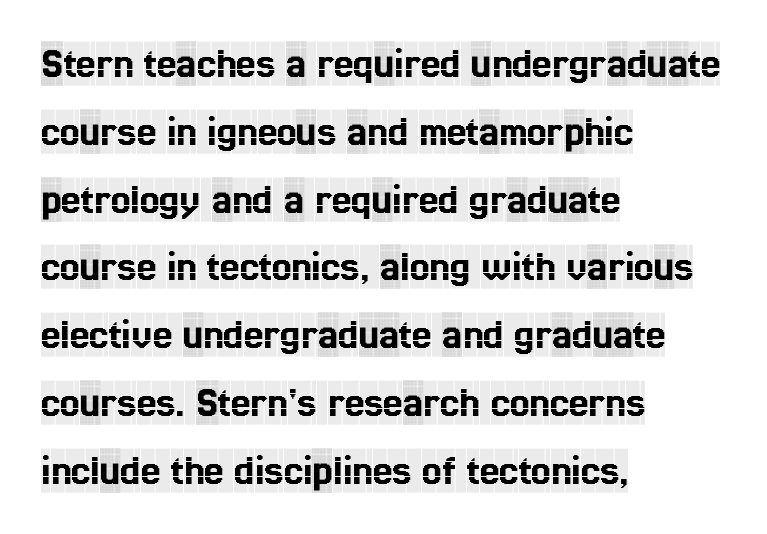
Q: Is the text italic (slanted)? A: No, it is upright.
Q: Is the typeface a serif or a sans-serif typeface? A: Serif.
Q: Is the text underlined? A: No.
Q: How is the paragraph aligned? A: Left-aligned.
Q: Is the spacing between letters normal or unusually wide? A: Normal.
Q: Is the spacing between lines tight, normal or loose? A: Normal.
Q: Width (condensed, normal, or wide)? A: Condensed.
Q: x-height? A: Large.
Q: Monospaced? A: No.
